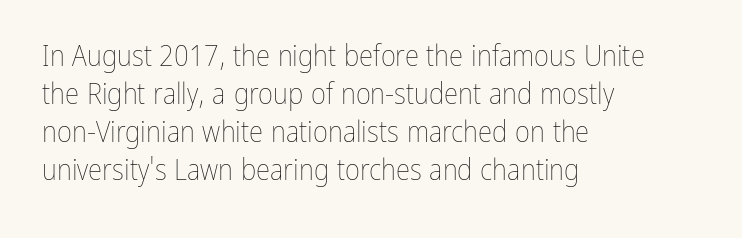
Does the copy run flush right? No — it runs flush left. This sample keeps an unexceptional amount of space between lines. The string is rendered with underlining switched off. The characters are drawn with everyday or finer stroke widths.
